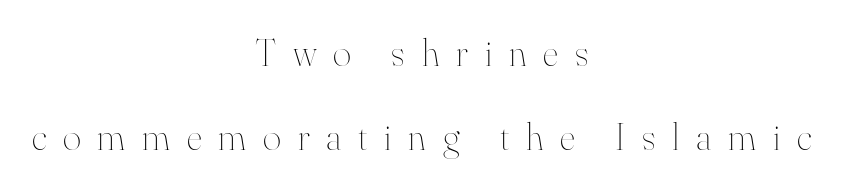
Q: Is the text bold? A: No.
Q: Is the text italic (slanted)? A: No, it is upright.
Q: Is the text underlined? A: No.
Q: How is the paragraph aligned? A: Centered.
Q: Is the spacing between letters normal or unusually wide? A: Unusually wide.
Q: Is the spacing between lines tight, normal or loose? A: Loose.
Q: Width (condensed, normal, or wide)? A: Normal.
Q: Stroke contrast? A: High.
Q: x-height? A: Small.
Q: Monospaced? A: No.
